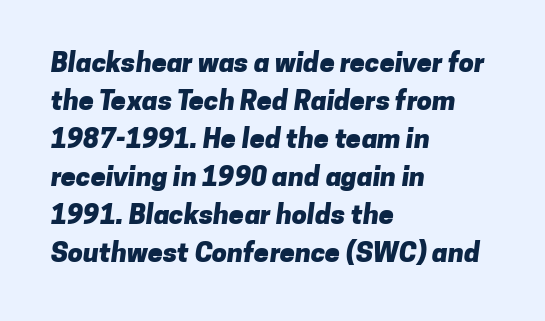
The image shows 27 px bold type; set left-aligned, normal line spacing (1.41x), normal letter spacing, not underlined.
